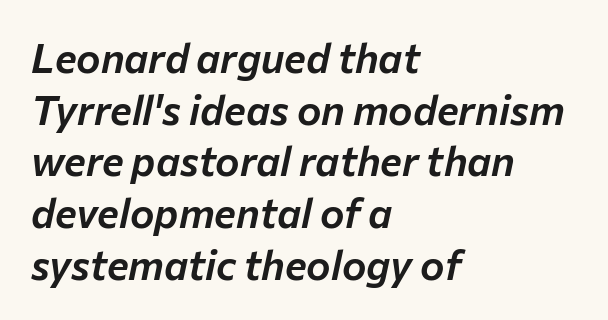
Proportional: the letters do not fall into vertical columns. Here the glyphs are tracked normally, forming tight word shapes. Lines of text with bare space underneath. Leading matches the norm, producing a regular column. The text block is weighted toward the left margin, trailing off unevenly rightward.
